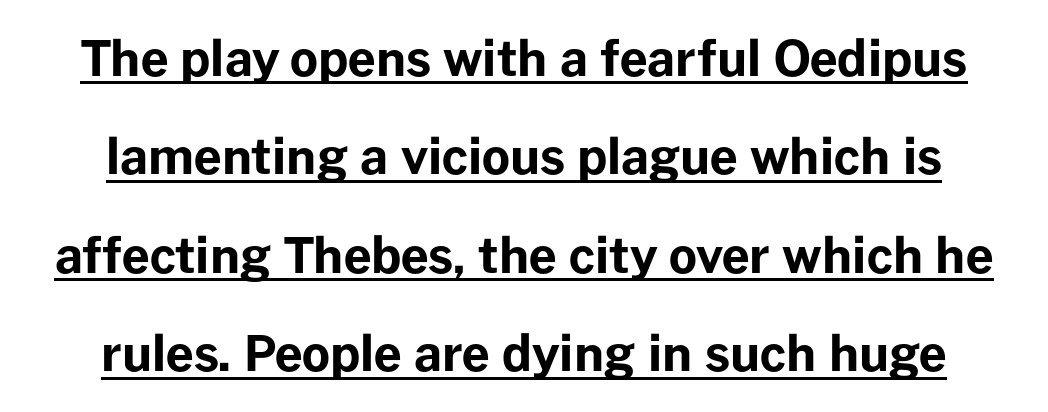
The image shows 49 px bold sans-serif type, upright; set loose line spacing (2.01x), normal letter spacing, underlined; low stroke contrast and a medium x-height.
